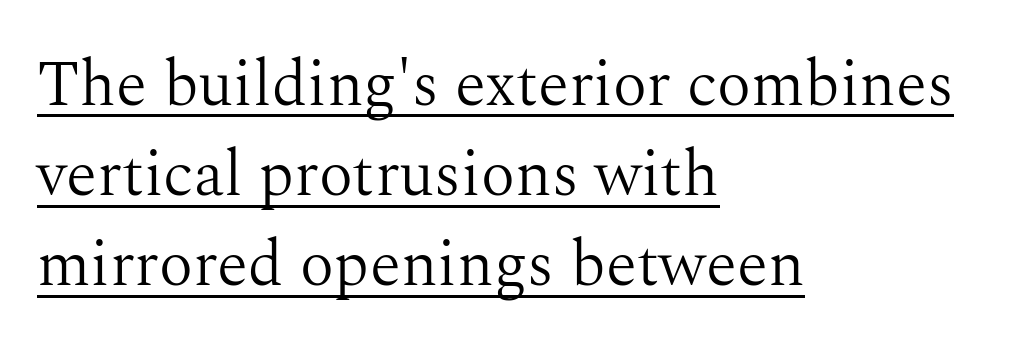
The image shows 64 px light serif type, upright; set left-aligned, normal line spacing (1.41x), normal letter spacing, underlined; medium stroke contrast and a medium x-height.
